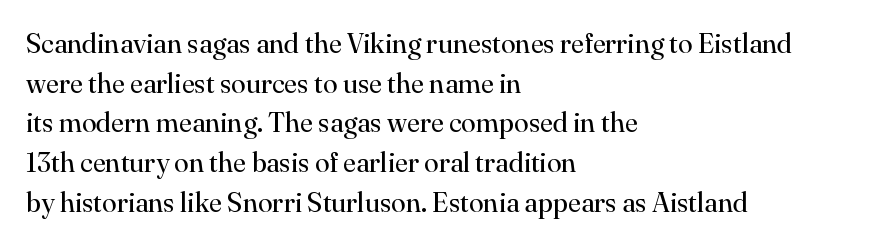
Q: Is the text bold? A: No.
Q: Is the text italic (slanted)? A: No, it is upright.
Q: Is the text underlined? A: No.
Q: How is the paragraph aligned? A: Left-aligned.
Q: Is the spacing between letters normal or unusually wide? A: Normal.
Q: Is the spacing between lines tight, normal or loose? A: Normal.
